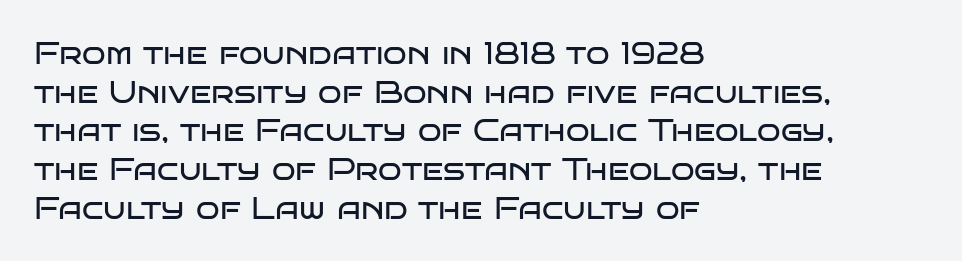
The passage shown is typeset with a sans-serif family. Glyph-to-glyph distance matches everyday printed text. Do the letters lean? They stand straight. Descenders hang freely into open space. This reads as an unemphasized weight, regular at the heaviest. One glance says typical: line gaps are just what's usual.
